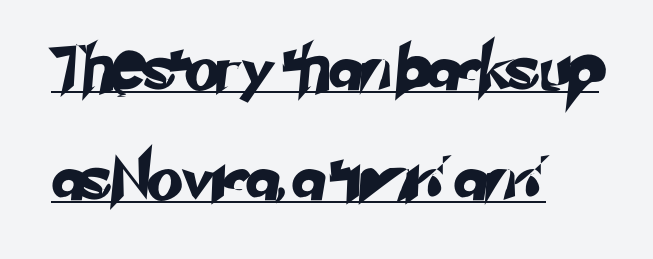
{"serif": "no", "width": "normal", "stroke_contrast": "low", "x_height": "small", "monospaced": "no", "underline": "yes", "align": "left", "line_spacing": "loose", "line_spacing_ratio": 2.39, "letter_spacing": "normal", "letter_spacing_em": 0.0, "glyph_px": 46}
